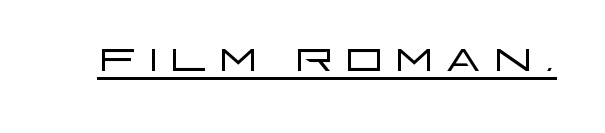
{"serif": "no", "italic": "no", "bold": "no", "weight": "light", "width": "wide", "stroke_contrast": "low", "x_height": "large", "monospaced": "no", "underline": "yes", "glyph_px": 60}
